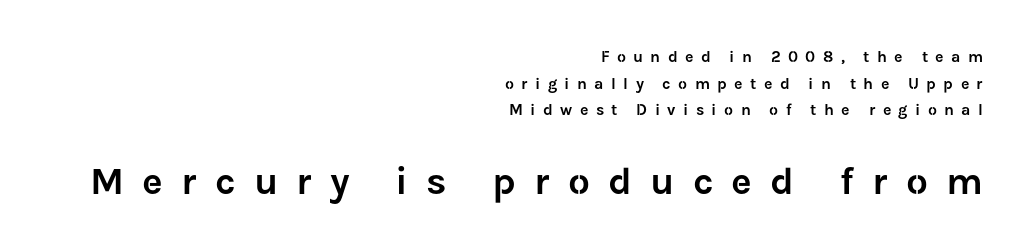
The image shows 39 px sans-serif type, upright; set right-aligned, normal line spacing (1.66x), unusually wide letter spacing (+0.46 em), not underlined; the second (bottom) block is 2.44x larger; low stroke contrast and a medium x-height.
